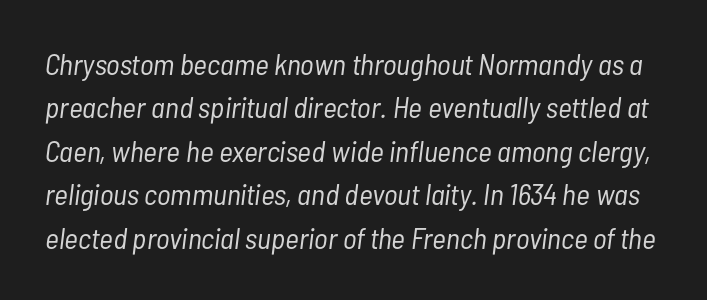
The image shows 30 px light, condensed type, italic (leaning right); set normal line spacing (1.45x), normal letter spacing, not underlined; low stroke contrast and a medium x-height.
